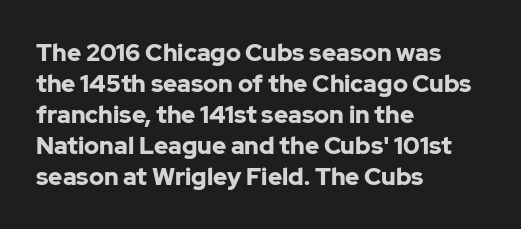
The image shows 24 px bold type, upright; set left-aligned, normal line spacing (1.29x), normal letter spacing, not underlined.
